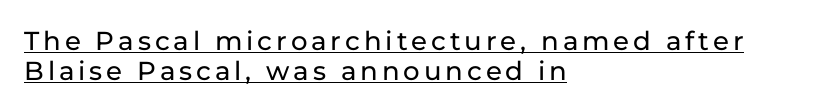
The image shows 26 px text type, upright; set left-aligned, tight line spacing (1.15x), underlined.
